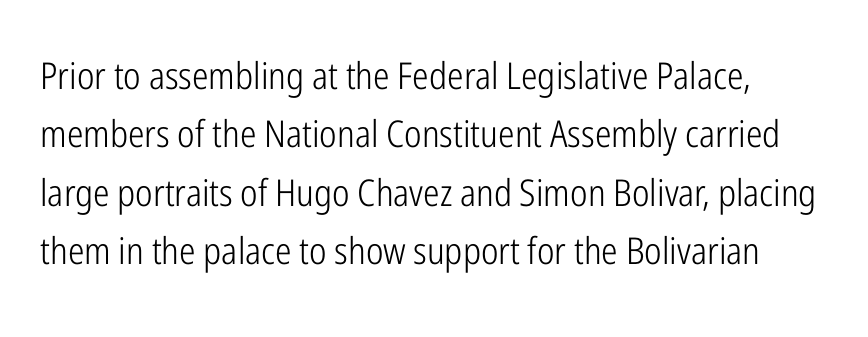
{"serif": "no", "italic": "no", "bold": "no", "weight": "light", "width": "condensed", "stroke_contrast": "low", "x_height": "medium", "monospaced": "no", "underline": "no", "line_spacing": "normal", "line_spacing_ratio": 1.58, "letter_spacing": "normal", "letter_spacing_em": 0.0, "glyph_px": 37}
